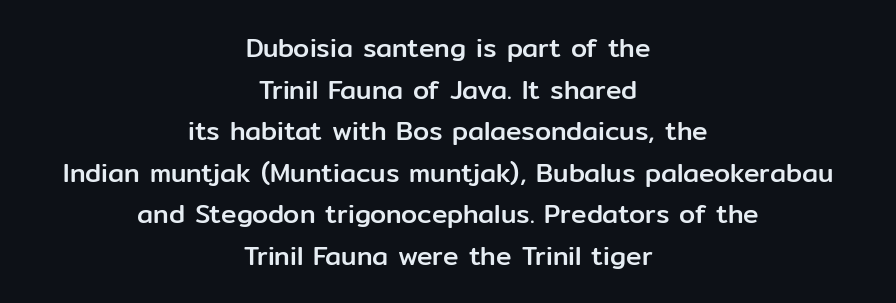
{"italic": "no", "underline": "no", "align": "center", "line_spacing": "normal", "line_spacing_ratio": 1.6, "letter_spacing": "normal", "letter_spacing_em": 0.0, "glyph_px": 26}
